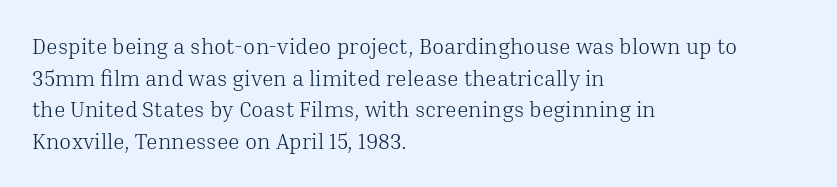
{"italic": "no", "bold": "no", "underline": "no", "align": "left", "line_spacing": "normal", "line_spacing_ratio": 1.44, "letter_spacing": "normal", "letter_spacing_em": 0.0, "glyph_px": 22}
